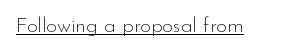
{"italic": "no", "bold": "no", "underline": "yes", "letter_spacing": "normal", "letter_spacing_em": 0.0, "glyph_px": 21}
